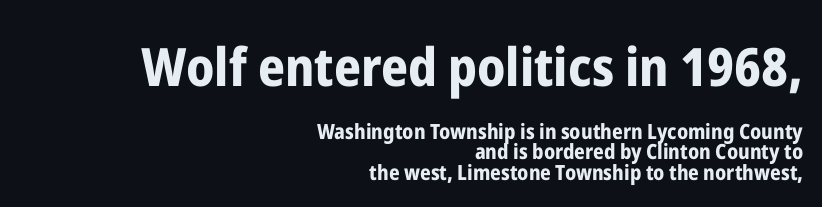
Descenders hang freely into open space. This sample uses a sans-serif face. Bigger letters appear in the top chunk; the bottom chunk is reduced. The letters stand upright; this is a roman face. Students, observe: this is what under-led, compact text looks like. Do the characters align in a grid? No, the font is proportional.
